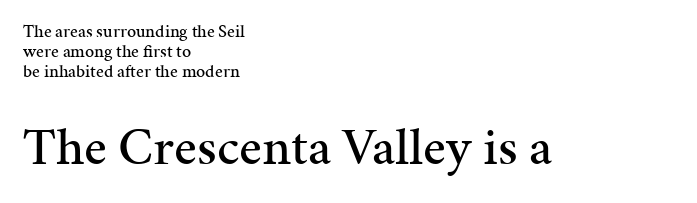
Q: Is the text italic (slanted)? A: No, it is upright.
Q: Is the typeface a serif or a sans-serif typeface? A: Serif.
Q: Is the text underlined? A: No.
Q: How is the paragraph aligned? A: Left-aligned.
Q: Is the spacing between letters normal or unusually wide? A: Normal.
Q: Is the spacing between lines tight, normal or loose? A: Tight.
Q: Which block of text is set in a larger size, the first (top) or the second (bottom)? A: The second (bottom) one.
Q: Width (condensed, normal, or wide)? A: Normal.
Q: Stroke contrast? A: Medium.
Q: x-height? A: Medium.
Q: Monospaced? A: No.
